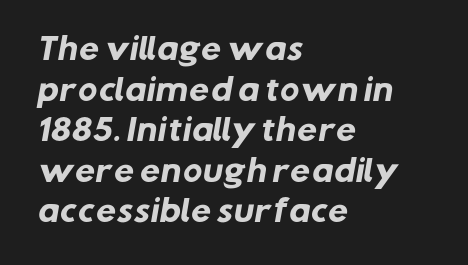
{"serif": "no", "bold": "yes", "weight": "heavy", "width": "normal", "stroke_contrast": "low", "x_height": "medium", "monospaced": "no", "underline": "no", "align": "left", "line_spacing": "normal", "line_spacing_ratio": 1.4, "letter_spacing": "normal", "letter_spacing_em": 0.0, "glyph_px": 29}
